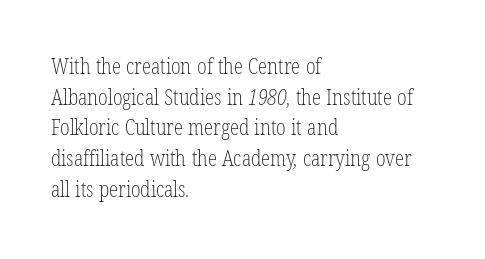
The image shows 21 px text type; set left-aligned, normal line spacing (1.46x), normal letter spacing, not underlined.
